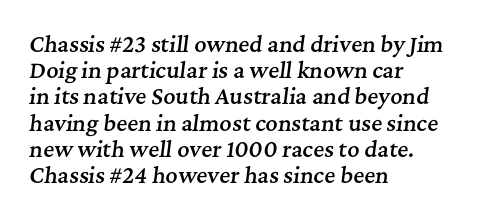
The image shows 21 px text type, italic (leaning right); set left-aligned, normal line spacing (1.25x), normal letter spacing, not underlined.
